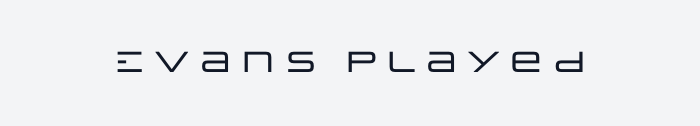
Looks like regular typesetting: each glyph gets only the width it needs. The passage shown is not underscored anywhere. This is sans-serif lettering, the kind often seen on screens and signage. In terms of letterspacing, this is plain default setting.
